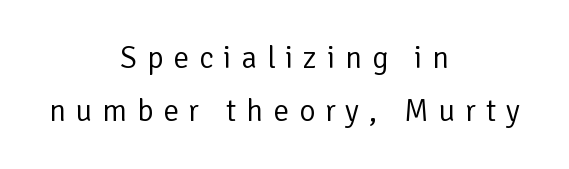
The image shows 31 px regular-weight sans-serif type, upright; set centered, normal line spacing (1.7x), unusually wide letter spacing (+0.32 em), not underlined; low stroke contrast and a medium x-height.
